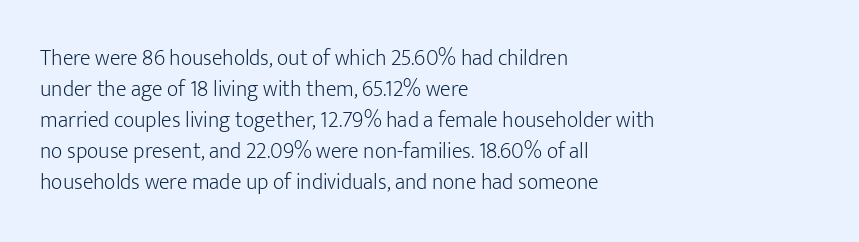
Q: Is the text bold? A: No.
Q: Is the text italic (slanted)? A: No, it is upright.
Q: Is the text underlined? A: No.
Q: How is the paragraph aligned? A: Left-aligned.
Q: Is the spacing between letters normal or unusually wide? A: Normal.
Q: Is the spacing between lines tight, normal or loose? A: Normal.
